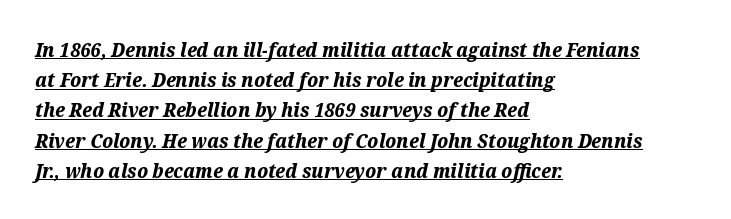
Q: Is the text bold? A: Yes.
Q: Is the text italic (slanted)? A: Yes, it leans right by about 12 degrees.
Q: Is the text underlined? A: Yes.
Q: How is the paragraph aligned? A: Left-aligned.
Q: Is the spacing between letters normal or unusually wide? A: Normal.
Q: Is the spacing between lines tight, normal or loose? A: Normal.
